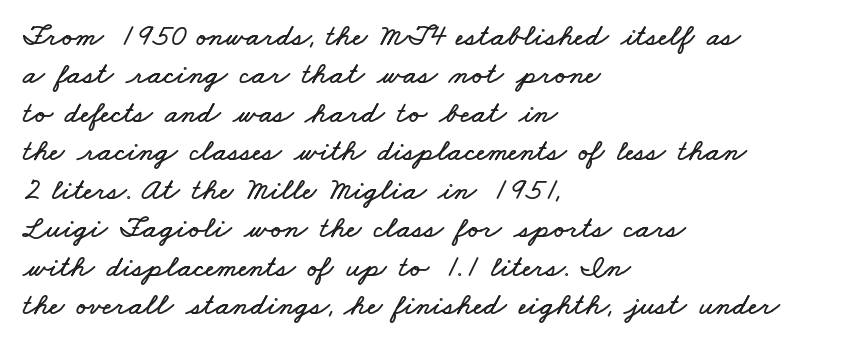
{"width": "wide", "stroke_contrast": "low", "x_height": "small", "monospaced": "no", "underline": "no", "align": "left", "line_spacing_ratio": 1.24, "letter_spacing": "normal", "letter_spacing_em": 0.0, "glyph_px": 31}
